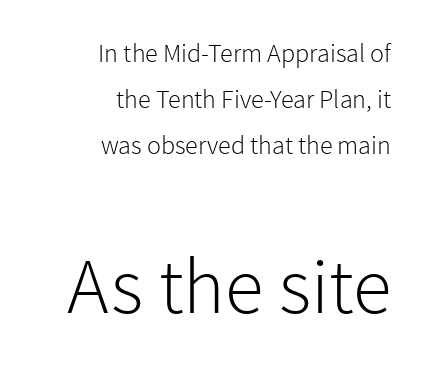
Q: Is the text bold? A: No.
Q: Is the text italic (slanted)? A: No, it is upright.
Q: Is the typeface a serif or a sans-serif typeface? A: Sans-serif.
Q: Is the text underlined? A: No.
Q: How is the paragraph aligned? A: Right-aligned.
Q: Is the spacing between letters normal or unusually wide? A: Normal.
Q: Which block of text is set in a larger size, the first (top) or the second (bottom)? A: The second (bottom) one.
Q: Width (condensed, normal, or wide)? A: Normal.
Q: Stroke contrast? A: Low.
Q: x-height? A: Medium.
Q: Monospaced? A: No.
